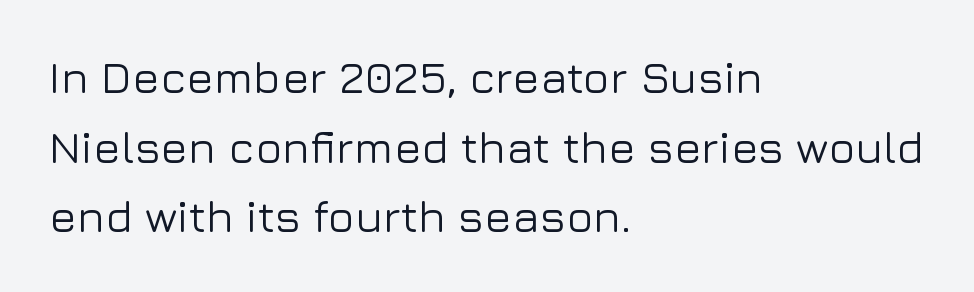
The image shows 45 px sans-serif type, upright; set left-aligned, normal line spacing (1.55x), normal letter spacing, not underlined; low stroke contrast and a medium x-height.
